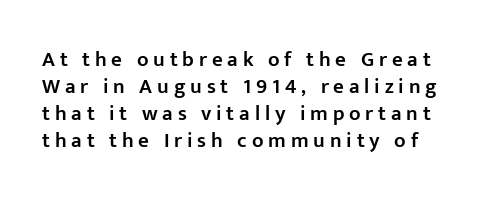
Q: Is the text bold? A: Semi-bold.
Q: Is the text italic (slanted)? A: No, it is upright.
Q: Is the text underlined? A: No.
Q: How is the paragraph aligned? A: Left-aligned.
Q: Is the spacing between letters normal or unusually wide? A: Unusually wide.
Q: Is the spacing between lines tight, normal or loose? A: Normal.
